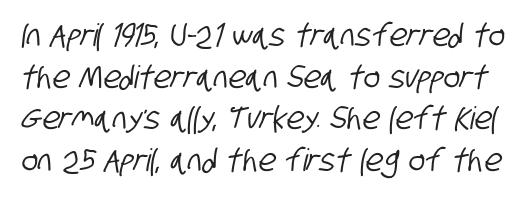
{"serif": "no", "width": "condensed", "stroke_contrast": "low", "x_height": "large", "monospaced": "no", "underline": "no", "line_spacing": "normal", "line_spacing_ratio": 1.34, "letter_spacing": "normal", "letter_spacing_em": 0.0, "glyph_px": 31}
